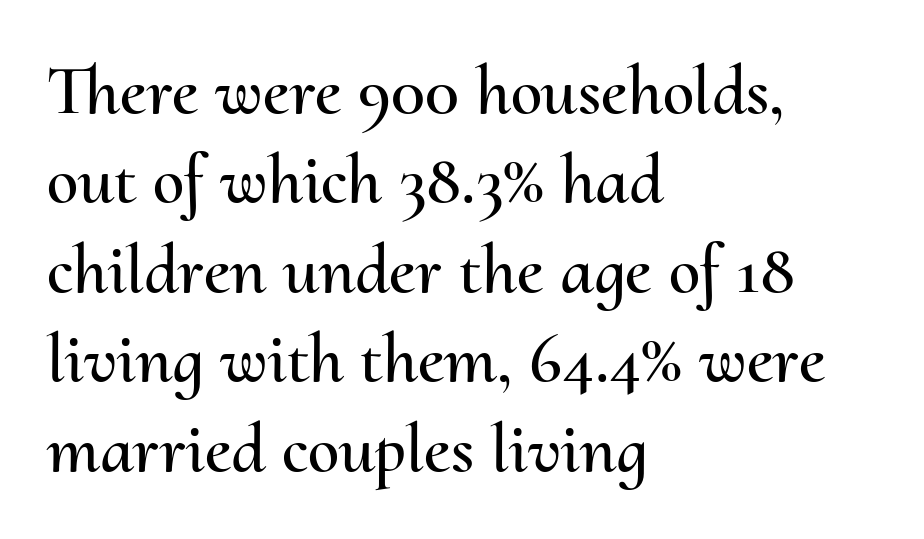
{"italic": "no", "width": "normal", "stroke_contrast": "medium", "x_height": "small", "monospaced": "no", "underline": "no", "align": "left", "line_spacing": "normal", "line_spacing_ratio": 1.26, "letter_spacing": "normal", "letter_spacing_em": 0.0, "glyph_px": 71}
